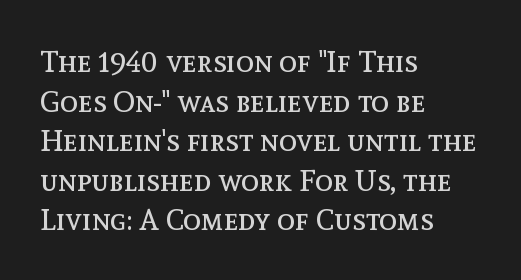
Q: Is the text bold? A: No.
Q: Is the text italic (slanted)? A: No, it is upright.
Q: Is the text underlined? A: No.
Q: How is the paragraph aligned? A: Left-aligned.
Q: Is the spacing between letters normal or unusually wide? A: Normal.
Q: Is the spacing between lines tight, normal or loose? A: Normal.
Q: Width (condensed, normal, or wide)? A: Normal.
Q: x-height? A: Medium.
Q: Monospaced? A: No.
